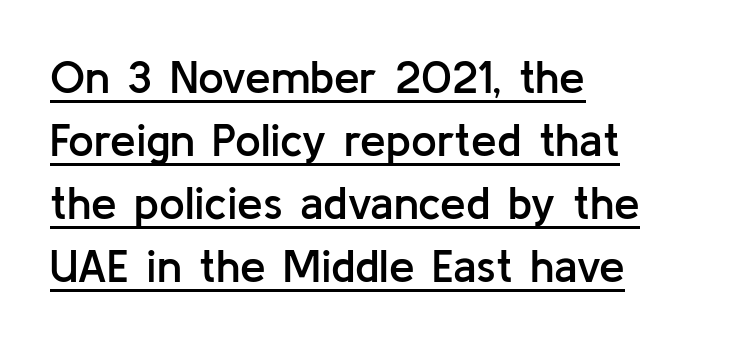
{"serif": "no", "italic": "no", "bold": "semi", "weight": "semibold", "width": "normal", "stroke_contrast": "low", "x_height": "medium", "monospaced": "no", "underline": "yes", "align": "left", "line_spacing": "normal", "line_spacing_ratio": 1.37, "letter_spacing": "normal", "letter_spacing_em": 0.0, "glyph_px": 46}
